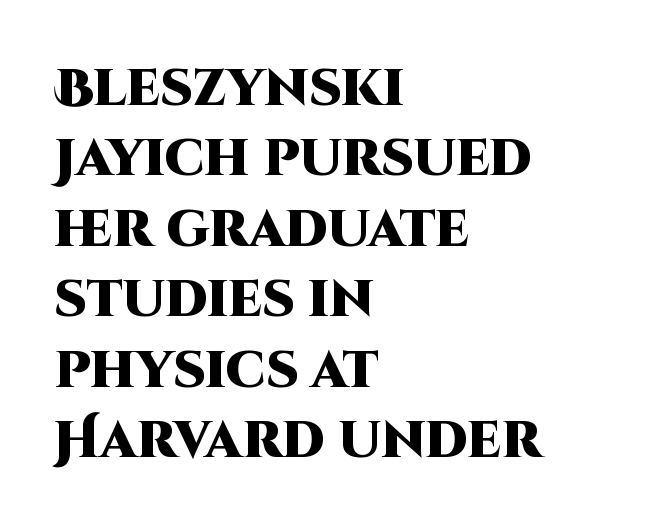
Q: Is the text bold? A: Yes.
Q: Is the text italic (slanted)? A: No, it is upright.
Q: Is the typeface a serif or a sans-serif typeface? A: Sans-serif.
Q: Is the text underlined? A: No.
Q: How is the paragraph aligned? A: Left-aligned.
Q: Is the spacing between letters normal or unusually wide? A: Normal.
Q: Is the spacing between lines tight, normal or loose? A: Normal.
Q: Width (condensed, normal, or wide)? A: Normal.
Q: Stroke contrast? A: High.
Q: x-height? A: Large.
Q: Monospaced? A: No.
